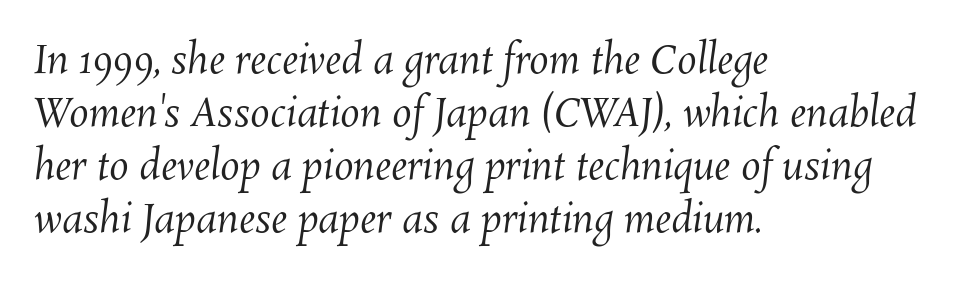
{"bold": "no", "weight": "regular", "width": "normal", "stroke_contrast": "medium", "x_height": "medium", "monospaced": "no", "underline": "no", "align": "left", "line_spacing": "normal", "line_spacing_ratio": 1.36, "letter_spacing": "normal", "letter_spacing_em": 0.0, "glyph_px": 39}
